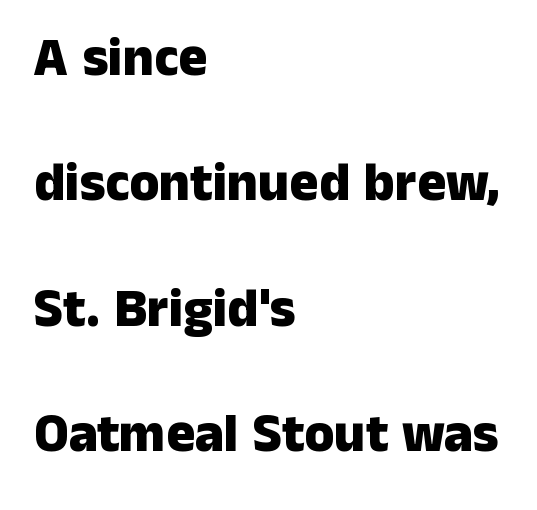
A typesetter would call this proportional, since set widths differ per character. Weight check: bold — yes, fully. In terms of letterspacing, this is plain default setting. Loosely led — the rows are spread out. Serifs: no, the terminals of the letterforms are clean.
